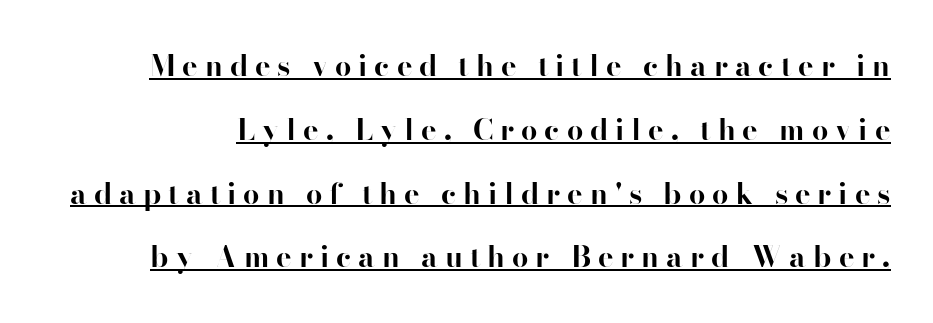
The image shows 29 px bold sans-serif type, upright; set loose line spacing (2.2x), unusually wide letter spacing (+0.24 em), underlined; high stroke contrast and a small x-height.
